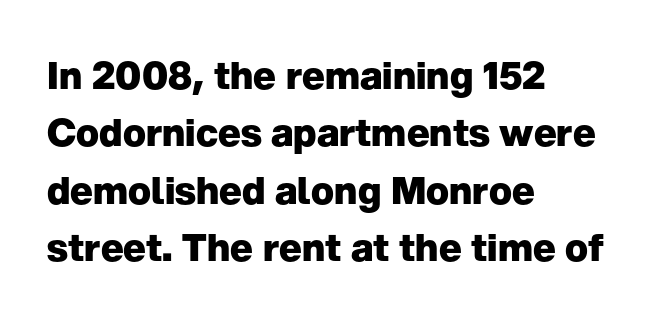
The image shows 38 px heavy sans-serif type, upright; set left-aligned, normal line spacing (1.51x), normal letter spacing, not underlined; low stroke contrast and a medium x-height.
